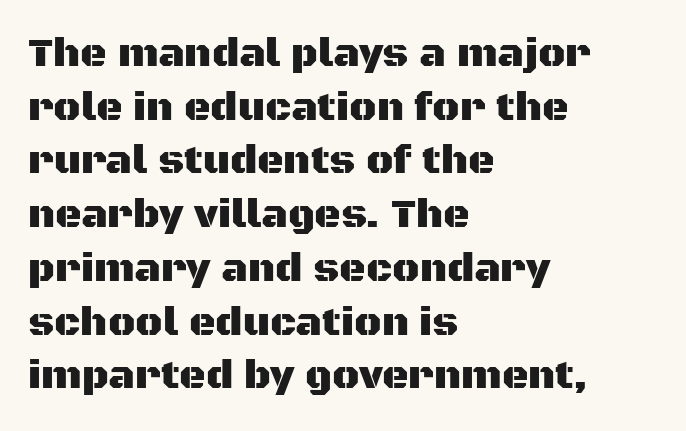
{"serif": "no", "italic": "no", "width": "normal", "stroke_contrast": "medium", "x_height": "large", "monospaced": "no", "underline": "no", "align": "left", "line_spacing": "normal", "line_spacing_ratio": 1.31, "letter_spacing": "normal", "letter_spacing_em": 0.0, "glyph_px": 41}
